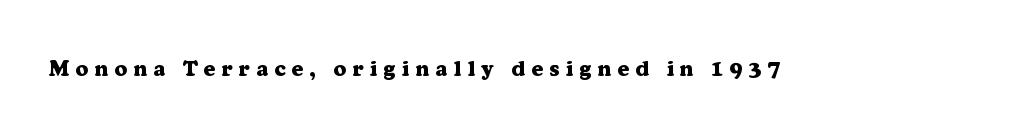
The image shows 22 px bold type, upright; set unusually wide letter spacing (+0.28 em), not underlined.
